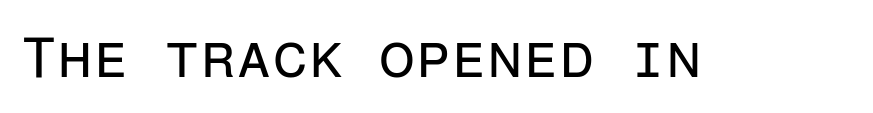
You could count columns in this text — the font is strictly monospaced. No letter is thick-stroked: the sample isn't bold. A sans-serif font was chosen for this passage. Italic? Not at all — the glyphs are vertical. Check under the words: just untouched page.
